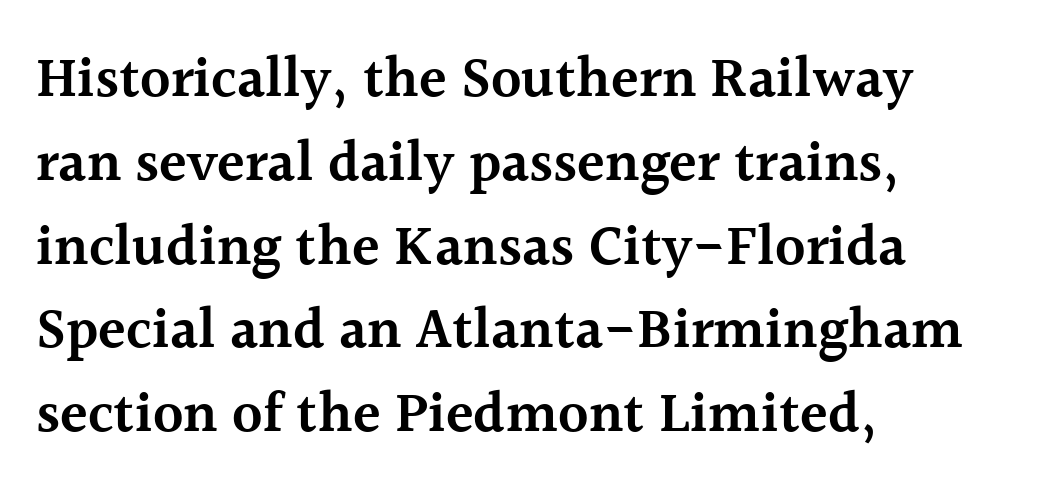
Q: Is the text bold? A: Semi-bold.
Q: Is the text italic (slanted)? A: No, it is upright.
Q: Is the typeface a serif or a sans-serif typeface? A: Serif.
Q: Is the text underlined? A: No.
Q: How is the paragraph aligned? A: Left-aligned.
Q: Is the spacing between letters normal or unusually wide? A: Normal.
Q: Is the spacing between lines tight, normal or loose? A: Normal.
Q: Width (condensed, normal, or wide)? A: Normal.
Q: x-height? A: Medium.
Q: Monospaced? A: No.
